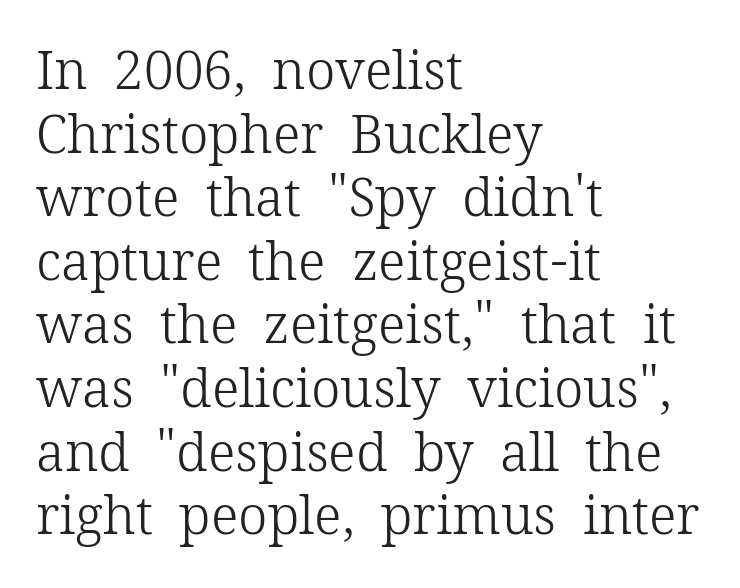
The image shows 53 px light serif type, upright; set left-aligned, line spacing 1.2x, normal letter spacing, not underlined; low stroke contrast and a medium x-height.
